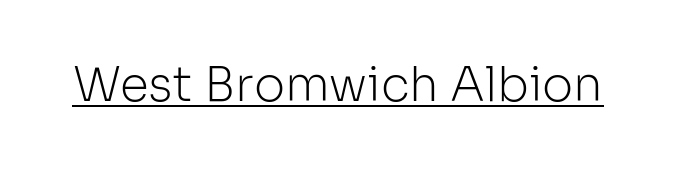
These glyphs show unthickened strokes, regular width or finer. This sample has the flowing, uneven cadence of proportional lettering. Observe the ordinary spacing: letters are neighbours, not strangers. The characters display no serif detailing; their extremities are plain. The lettering holds an erect, upright posture throughout.
